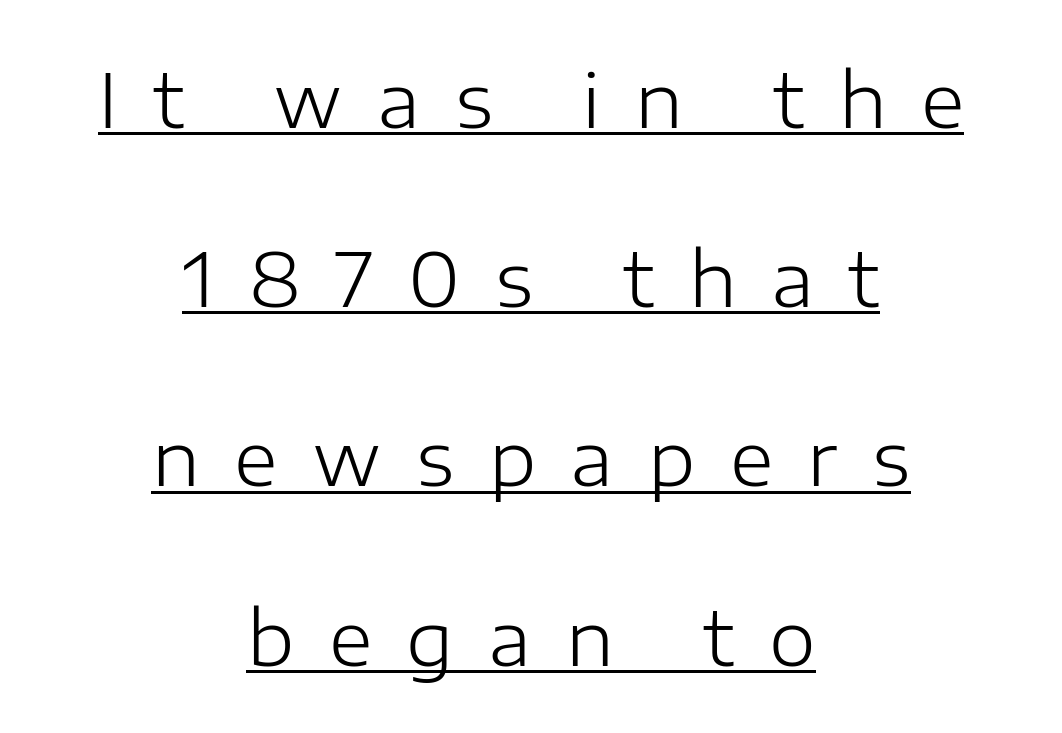
Q: Is the text bold? A: No.
Q: Is the text italic (slanted)? A: No, it is upright.
Q: Is the typeface a serif or a sans-serif typeface? A: Sans-serif.
Q: Is the text underlined? A: Yes.
Q: How is the paragraph aligned? A: Centered.
Q: Is the spacing between letters normal or unusually wide? A: Unusually wide.
Q: Is the spacing between lines tight, normal or loose? A: Loose.
Q: Width (condensed, normal, or wide)? A: Normal.
Q: Stroke contrast? A: Low.
Q: x-height? A: Medium.
Q: Monospaced? A: No.
